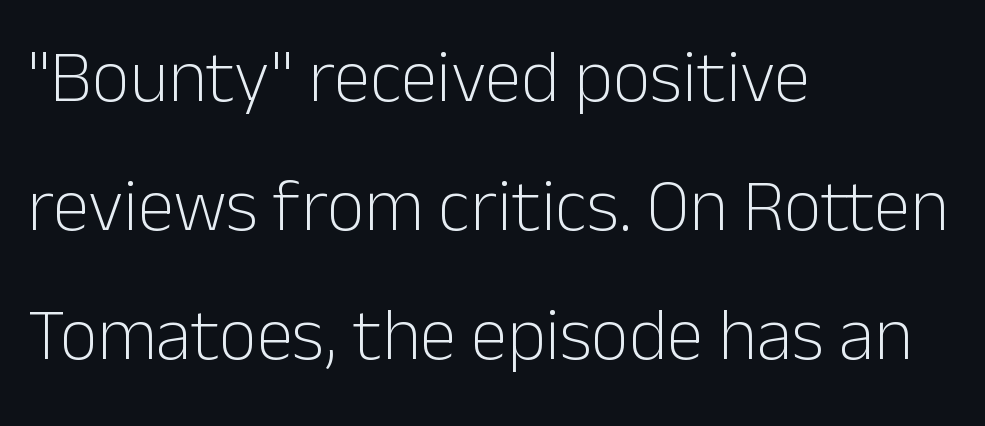
The image shows 74 px light sans-serif type, upright; set left-aligned, line spacing 1.74x, normal letter spacing, not underlined; low stroke contrast and a medium x-height.
